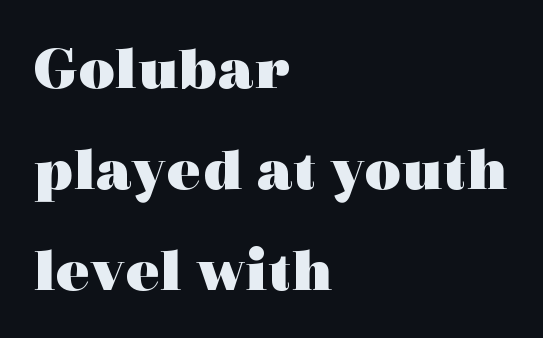
The image shows 63 px heavy, wide serif type, upright; set left-aligned, normal line spacing (1.6x), normal letter spacing, not underlined; a medium x-height.
